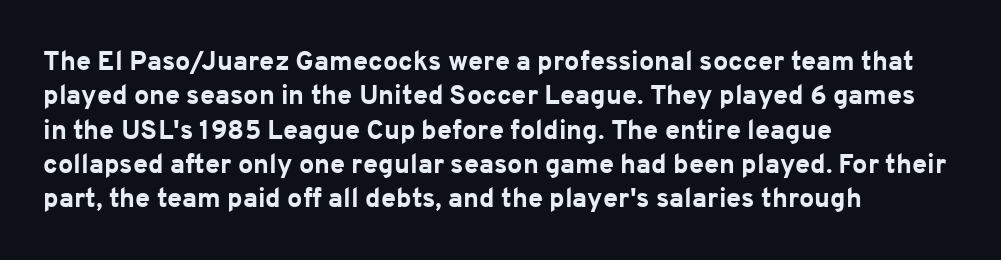
A typesetter would mark this as roman, not italic. Does the copy run flush right? No — it runs flush left. These words are printed bold, with thick strokes throughout. Successive baselines arrive at the customary interval. Caption: standard tracking, unaltered.
